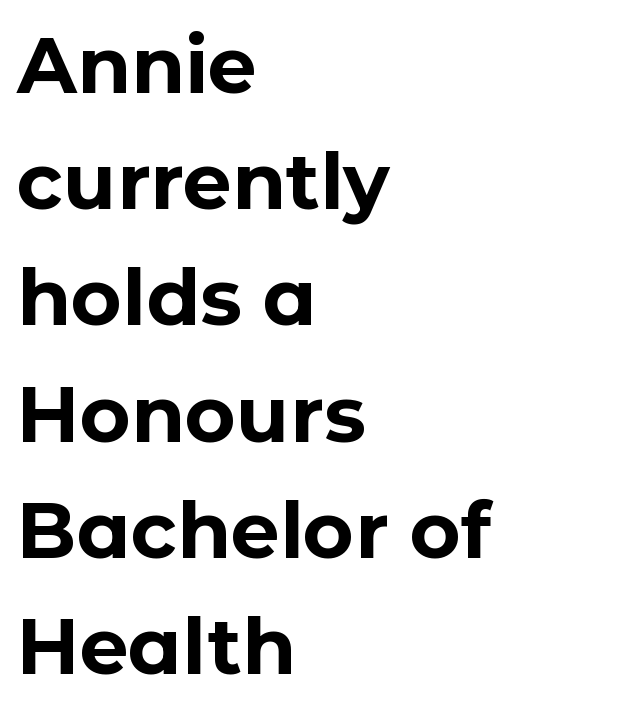
The image shows 78 px bold sans-serif type, upright; set left-aligned, normal line spacing (1.49x), normal letter spacing, not underlined; low stroke contrast and a medium x-height.
